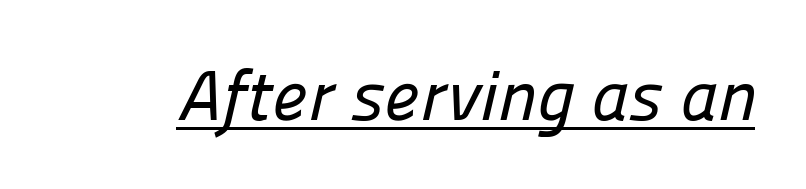
I'd call this a sans setting — the letters go barefoot. Compared with typical body copy, the letter spacing here is the same. Caption: lettering with a line underneath. The face used here is proportionally spaced, like ordinary book or web type.
